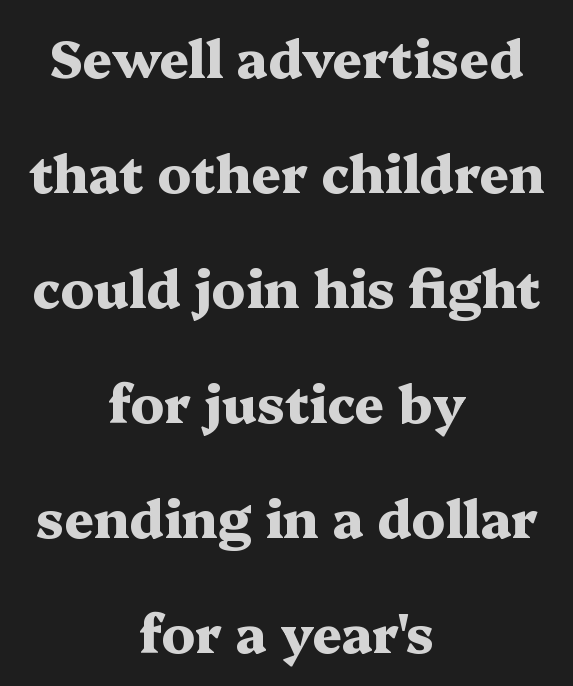
The image shows 52 px heavy, wide serif type, upright; set centered, loose line spacing (2.21x), normal letter spacing, not underlined; medium stroke contrast and a medium x-height.
